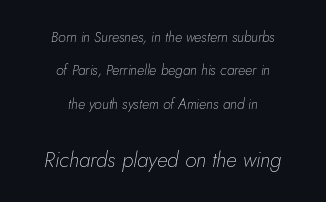
Any mark beneath the type? The region is blank. Visually the block forms a symmetrical silhouette, jagged on both flanks. Posture: slanted. Letter spacing: default. Stems and bowls with no extra thickness — not bold.
